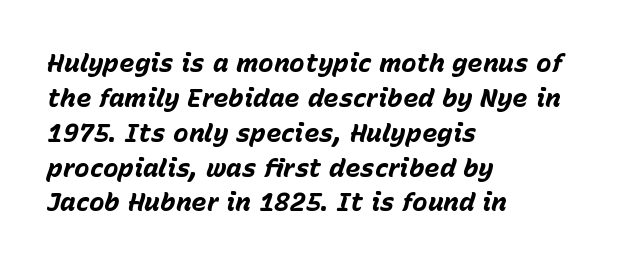
{"italic": "yes", "lean": "right", "slant_degrees": 15, "bold": "yes", "underline": "no", "align": "left", "line_spacing": "normal", "line_spacing_ratio": 1.34, "letter_spacing": "normal", "letter_spacing_em": 0.0, "glyph_px": 26}
